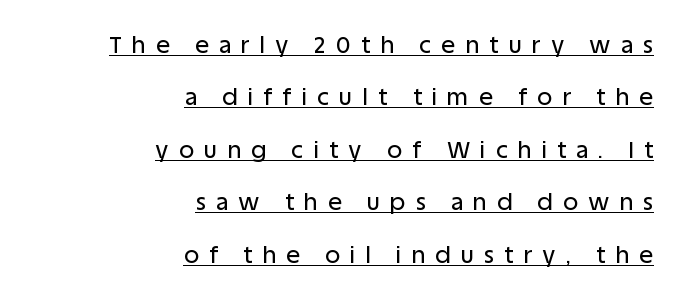
{"italic": "no", "underline": "yes", "align": "right", "line_spacing": "loose", "line_spacing_ratio": 2.28, "letter_spacing": "wide", "letter_spacing_em": 0.45, "glyph_px": 23}
